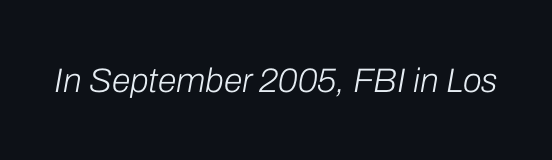
{"italic": "yes", "lean": "right", "slant_degrees": 10, "bold": "no", "weight": "light", "width": "normal", "stroke_contrast": "low", "x_height": "medium", "monospaced": "no", "underline": "no", "letter_spacing": "normal", "letter_spacing_em": 0.0, "glyph_px": 34}
